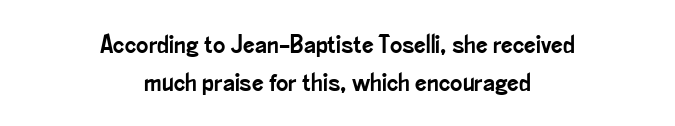
The image shows 26 px text type, upright; set centered, normal line spacing (1.46x), normal letter spacing, not underlined.
